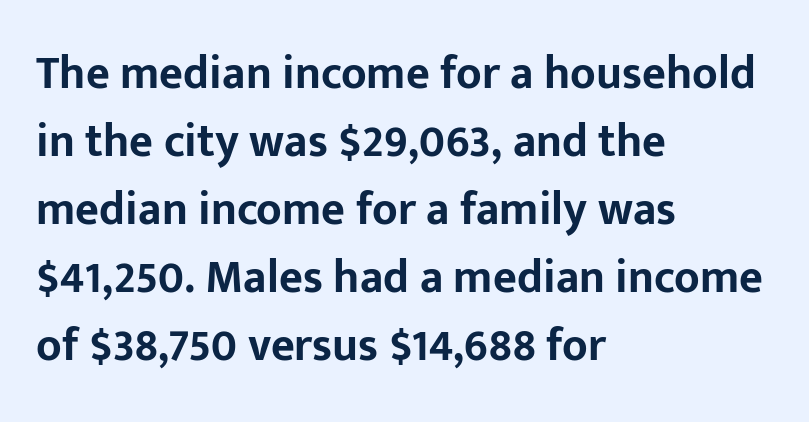
Q: Is the text bold? A: Yes.
Q: Is the text italic (slanted)? A: No, it is upright.
Q: Is the typeface a serif or a sans-serif typeface? A: Sans-serif.
Q: Is the text underlined? A: No.
Q: How is the paragraph aligned? A: Left-aligned.
Q: Is the spacing between letters normal or unusually wide? A: Normal.
Q: Is the spacing between lines tight, normal or loose? A: Normal.
Q: Width (condensed, normal, or wide)? A: Normal.
Q: Stroke contrast? A: Low.
Q: x-height? A: Medium.
Q: Monospaced? A: No.
